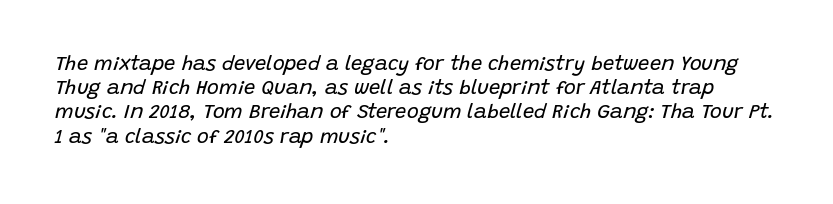
Decoration check: the copy has no underline. Weight class: somewhere from thin through regular. No extra tracking has been applied to these lines. The passage is arranged the way most books set body copy — flush left. You can tell it's italic because the verticals aren't actually vertical.
